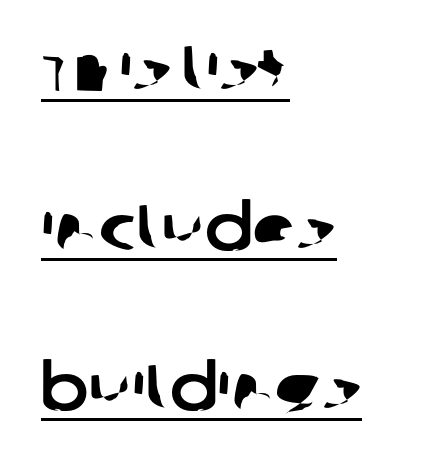
Q: Is the typeface a serif or a sans-serif typeface? A: Sans-serif.
Q: Is the text underlined? A: Yes.
Q: How is the paragraph aligned? A: Left-aligned.
Q: Is the spacing between letters normal or unusually wide? A: Normal.
Q: Is the spacing between lines tight, normal or loose? A: Loose.
Q: Width (condensed, normal, or wide)? A: Normal.
Q: Stroke contrast? A: Low.
Q: x-height? A: Large.
Q: Monospaced? A: No.
